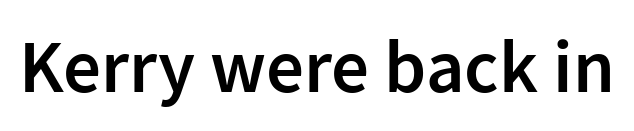
Q: Is the text bold? A: Semi-bold.
Q: Is the text italic (slanted)? A: No, it is upright.
Q: Is the typeface a serif or a sans-serif typeface? A: Sans-serif.
Q: Is the text underlined? A: No.
Q: Is the spacing between letters normal or unusually wide? A: Normal.
Q: Width (condensed, normal, or wide)? A: Normal.
Q: Stroke contrast? A: Low.
Q: x-height? A: Medium.
Q: Monospaced? A: No.
